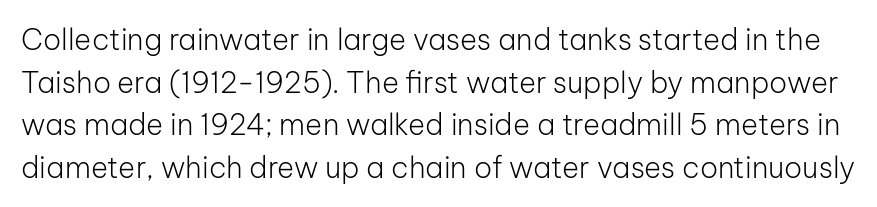
{"serif": "no", "italic": "no", "bold": "no", "weight": "light", "width": "normal", "stroke_contrast": "low", "x_height": "medium", "monospaced": "no", "underline": "no", "line_spacing": "normal", "line_spacing_ratio": 1.47, "letter_spacing": "normal", "letter_spacing_em": 0.0, "glyph_px": 29}
